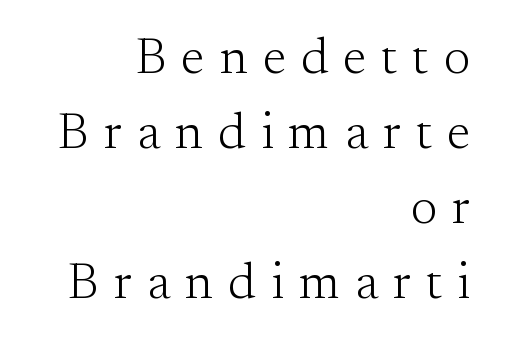
Q: Is the text bold? A: No.
Q: Is the text italic (slanted)? A: No, it is upright.
Q: Is the typeface a serif or a sans-serif typeface? A: Serif.
Q: Is the text underlined? A: No.
Q: How is the paragraph aligned? A: Right-aligned.
Q: Is the spacing between letters normal or unusually wide? A: Unusually wide.
Q: Is the spacing between lines tight, normal or loose? A: Normal.
Q: Width (condensed, normal, or wide)? A: Normal.
Q: Stroke contrast? A: Medium.
Q: x-height? A: Small.
Q: Monospaced? A: No.
